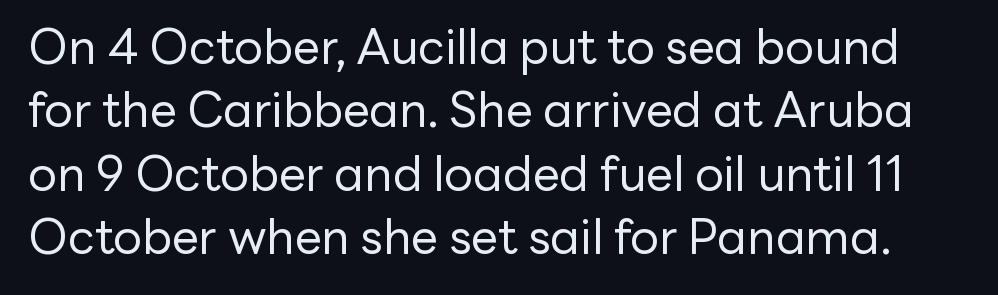
Q: Is the text bold? A: No.
Q: Is the text italic (slanted)? A: No, it is upright.
Q: Is the typeface a serif or a sans-serif typeface? A: Sans-serif.
Q: Is the text underlined? A: No.
Q: Is the spacing between letters normal or unusually wide? A: Normal.
Q: Is the spacing between lines tight, normal or loose? A: Normal.
Q: Width (condensed, normal, or wide)? A: Normal.
Q: Stroke contrast? A: Low.
Q: x-height? A: Medium.
Q: Monospaced? A: No.
